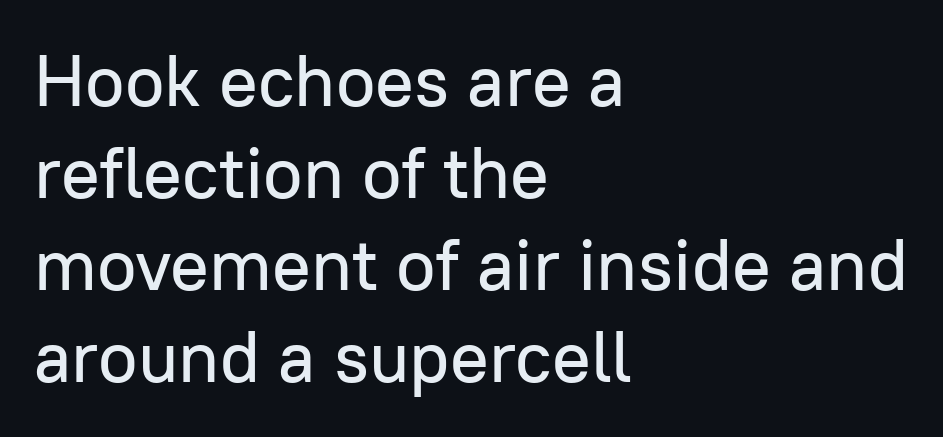
Q: Is the text italic (slanted)? A: No, it is upright.
Q: Is the typeface a serif or a sans-serif typeface? A: Sans-serif.
Q: Is the text underlined? A: No.
Q: How is the paragraph aligned? A: Left-aligned.
Q: Is the spacing between letters normal or unusually wide? A: Normal.
Q: Is the spacing between lines tight, normal or loose? A: Normal.
Q: Width (condensed, normal, or wide)? A: Normal.
Q: Stroke contrast? A: Low.
Q: x-height? A: Medium.
Q: Monospaced? A: No.
